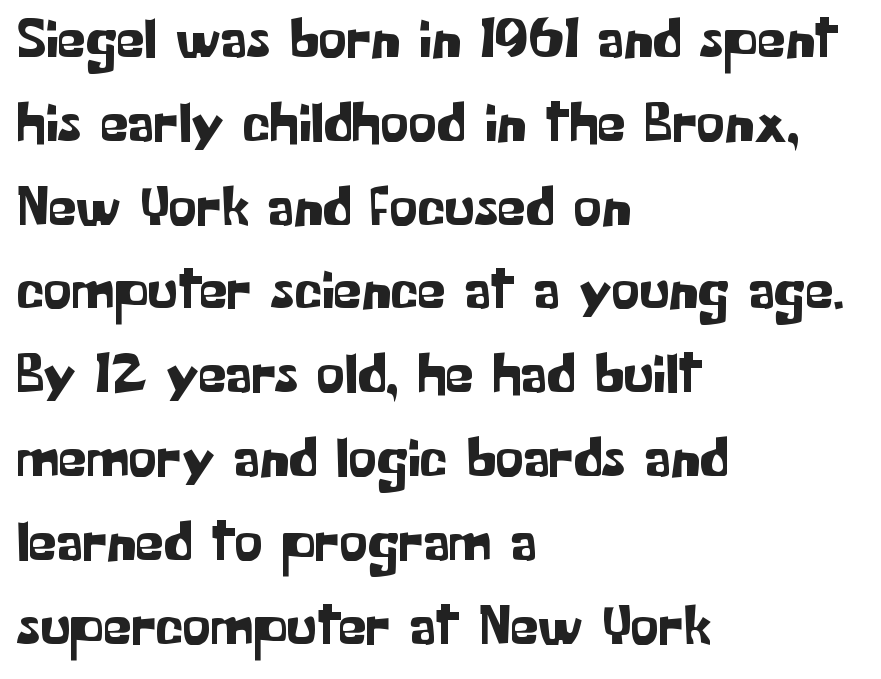
{"serif": "no", "italic": "no", "width": "normal", "stroke_contrast": "low", "x_height": "medium", "monospaced": "no", "underline": "no", "align": "left", "line_spacing": "normal", "line_spacing_ratio": 1.47, "letter_spacing": "normal", "letter_spacing_em": 0.0, "glyph_px": 57}
